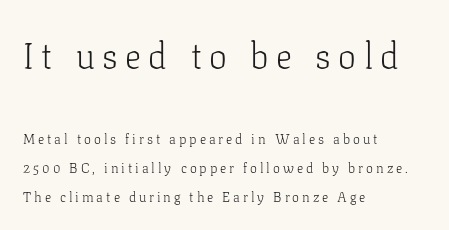
{"serif": "yes", "italic": "no", "bold": "no", "weight": "light", "width": "normal", "stroke_contrast": "low", "x_height": "medium", "monospaced": "no", "underline": "no", "align": "left", "line_spacing": "loose", "line_spacing_ratio": 2.06, "letter_spacing": "wide", "letter_spacing_em": 0.21, "larger_block": "first", "size_ratio": 2.57, "glyph_px": 36}
